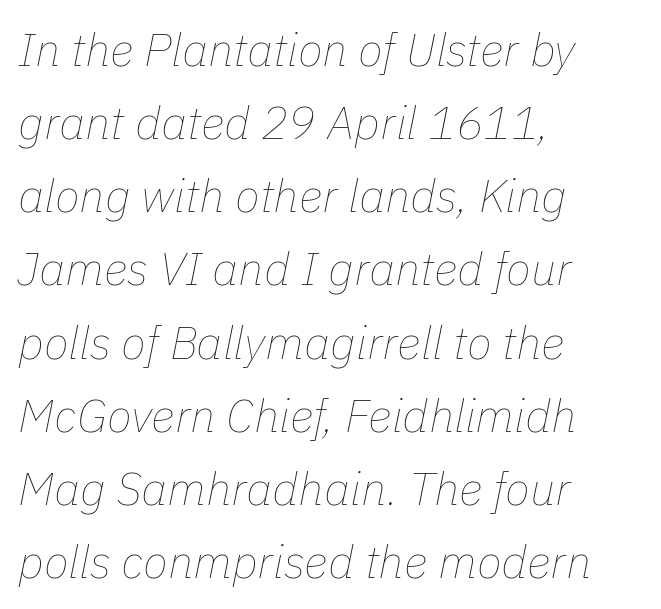
The image shows 46 px thin type, italic (leaning right); set left-aligned, normal line spacing (1.59x), normal letter spacing, not underlined; low stroke contrast and a medium x-height.
